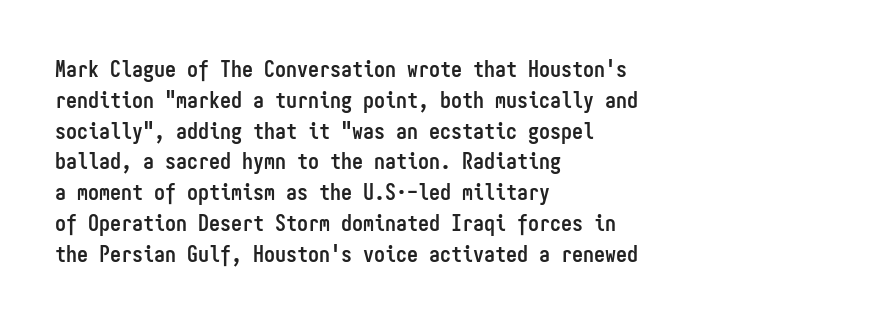
The image shows 22 px bold type, upright; set left-aligned, normal line spacing (1.4x), normal letter spacing, not underlined.
